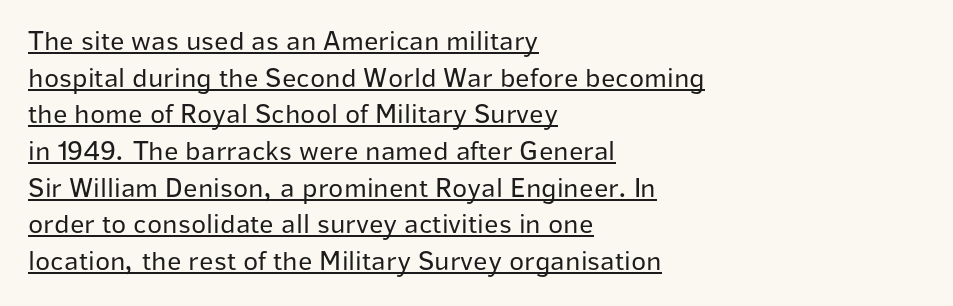
No heavy texture on the line: the type isn't bold. Short note: letters normally spaced. Layout note: lines flush left. Classification — sans serif. The rendering uses the underline text-decoration.
